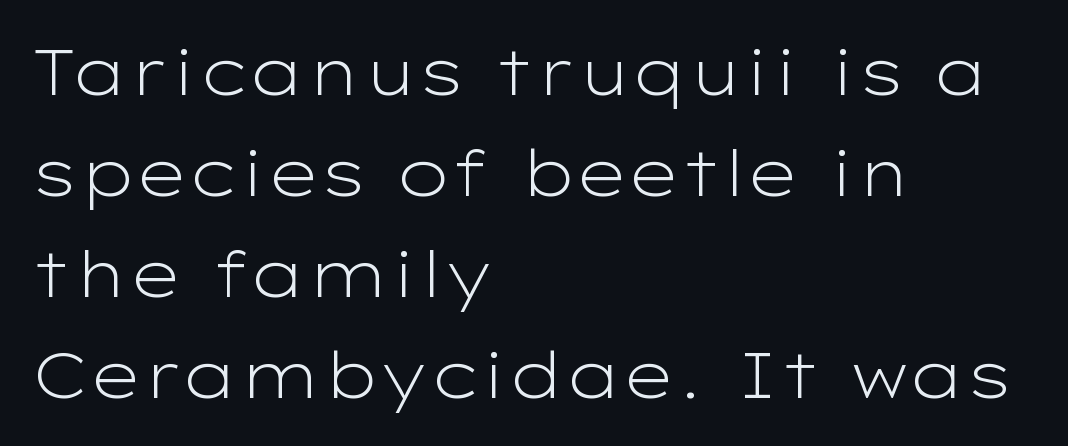
The image shows 64 px light, wide sans-serif type, upright; set left-aligned, normal line spacing (1.58x), normal letter spacing, not underlined; low stroke contrast and a medium x-height.
